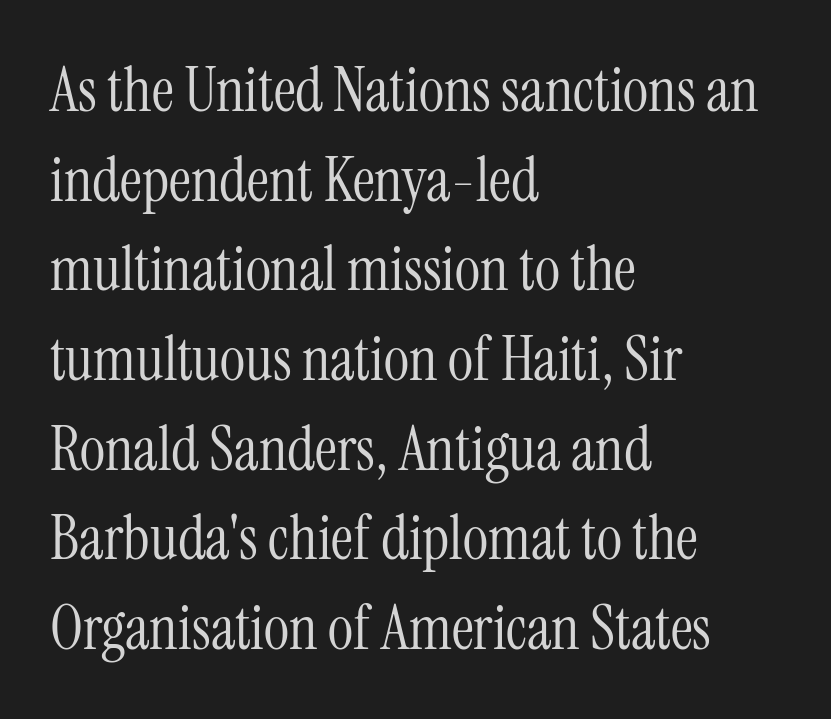
Is this a fixed-width face? No — the glyphs have proportional, varying widths. Any mark beneath the type? The region is blank. Is the block centered? No — it sits flush against the left margin. The specimen reads as upright at a glance.
